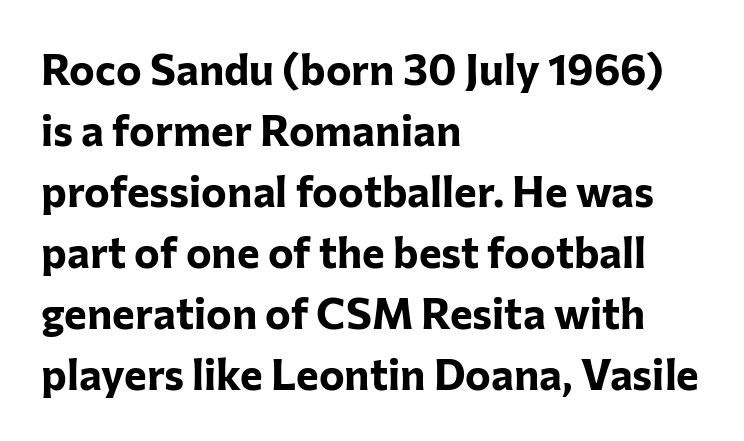
Looks like regular typesetting: each glyph gets only the width it needs. Summary of weight: heavy, a full bold. Each line starts at the same left margin while the right side varies. How would I describe the line gaps? Plain and ordinary.
